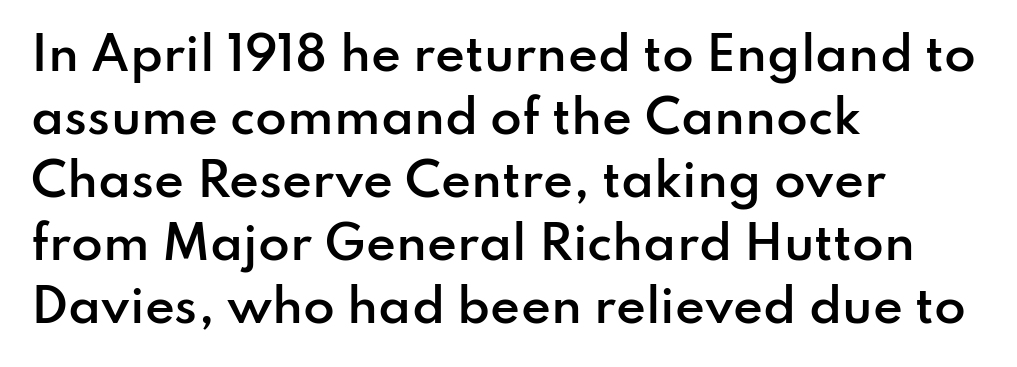
What weight is shown? A semibold, between regular and bold. Leftover space on each line is placed entirely after the last word. Looks like regular typesetting: each glyph gets only the width it needs. In terms of letterspacing, this is plain default setting. Just letters on the line, the space beneath them empty.
